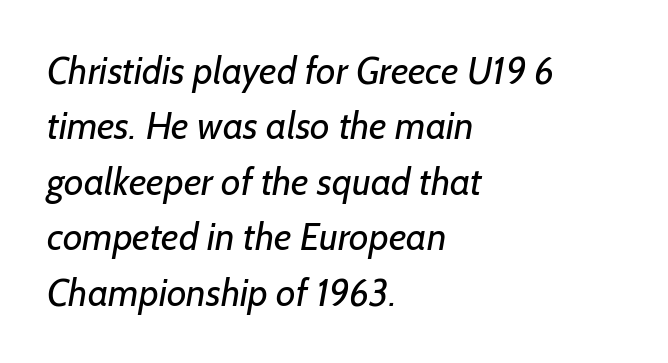
The image shows 38 px regular-weight sans-serif type; set left-aligned, normal line spacing (1.46x), normal letter spacing, not underlined; low stroke contrast and a medium x-height.
